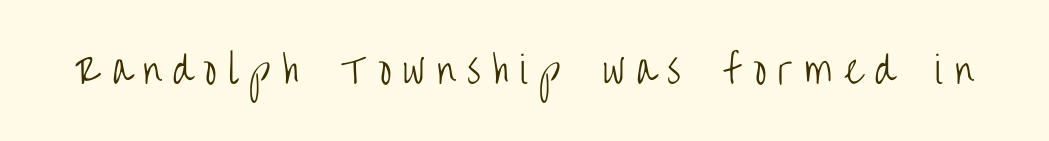
The image shows 37 px light, condensed sans-serif type, upright; set unusually wide letter spacing (+0.32 em), not underlined; low stroke contrast and a large x-height.
